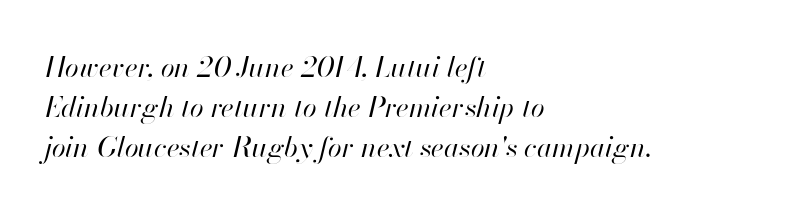
Q: Is the text bold? A: No.
Q: Is the text italic (slanted)? A: Yes, it leans right by about 13 degrees.
Q: Is the text underlined? A: No.
Q: How is the paragraph aligned? A: Left-aligned.
Q: Is the spacing between letters normal or unusually wide? A: Normal.
Q: Is the spacing between lines tight, normal or loose? A: Normal.
Q: Width (condensed, normal, or wide)? A: Normal.
Q: Stroke contrast? A: High.
Q: x-height? A: Small.
Q: Monospaced? A: No.
